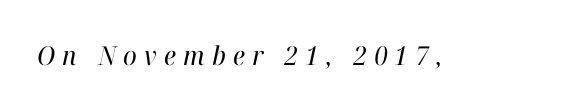
{"italic": "yes", "lean": "right", "slant_degrees": 12, "bold": "no", "underline": "no", "letter_spacing": "wide", "letter_spacing_em": 0.28, "glyph_px": 26}
